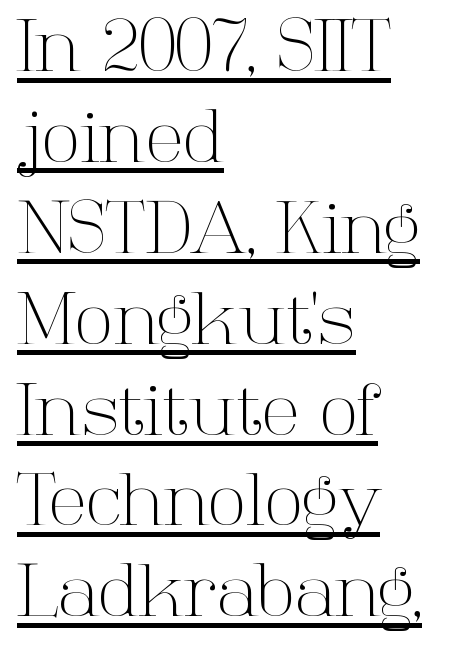
These lines stack with their left ends in a neat column. Is the stroke heavy? The answer is a plain regular-or-lighter. You could not count columns in this text — the font is proportionally spaced. Unlike italic type, these characters show no tilt at all. Look at the tracking — it's just the regular setting, nothing added. This rendering features underlined lettering.
